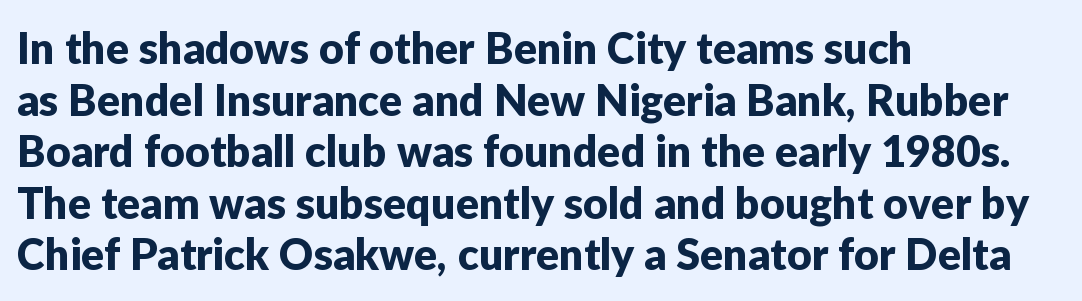
Q: Is the text italic (slanted)? A: No, it is upright.
Q: Is the typeface a serif or a sans-serif typeface? A: Sans-serif.
Q: Is the text underlined? A: No.
Q: How is the paragraph aligned? A: Left-aligned.
Q: Is the spacing between letters normal or unusually wide? A: Normal.
Q: Width (condensed, normal, or wide)? A: Normal.
Q: Stroke contrast? A: Low.
Q: x-height? A: Medium.
Q: Monospaced? A: No.
